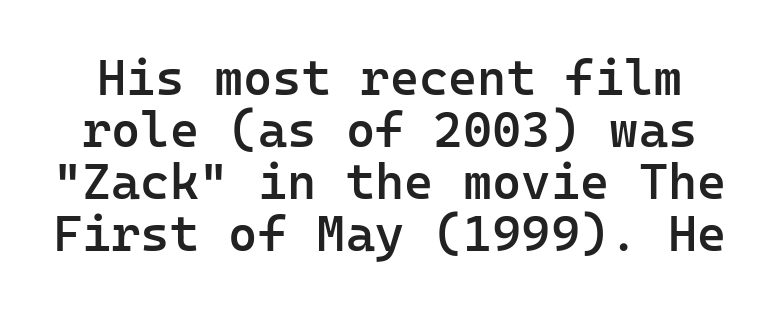
The image shows 50 px semibold sans-serif type, upright, monospaced; set tight line spacing (1.04x), normal letter spacing, not underlined; low stroke contrast and a medium x-height.
